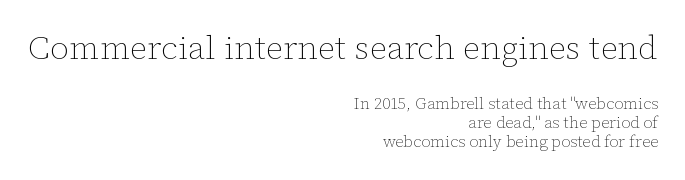
Q: Is the text bold? A: No.
Q: Is the text italic (slanted)? A: No, it is upright.
Q: Is the text underlined? A: No.
Q: How is the paragraph aligned? A: Right-aligned.
Q: Is the spacing between letters normal or unusually wide? A: Normal.
Q: Which block of text is set in a larger size, the first (top) or the second (bottom)? A: The first (top) one.
Q: Width (condensed, normal, or wide)? A: Normal.
Q: Stroke contrast? A: Low.
Q: x-height? A: Medium.
Q: Monospaced? A: No.
